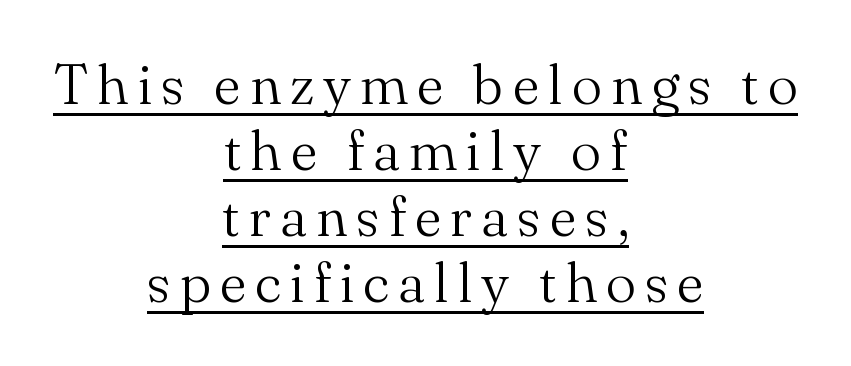
{"serif": "yes", "italic": "no", "bold": "no", "weight": "light", "width": "normal", "stroke_contrast": "medium", "x_height": "small", "monospaced": "no", "underline": "yes", "align": "center", "line_spacing_ratio": 1.16, "glyph_px": 57}
